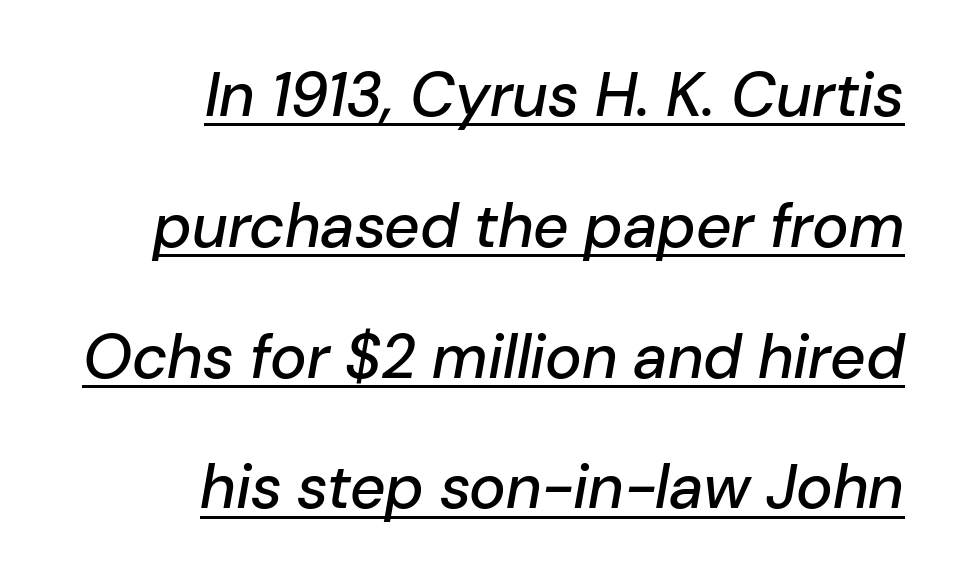
Q: Is the text italic (slanted)? A: Yes, it leans right by about 10 degrees.
Q: Is the text underlined? A: Yes.
Q: How is the paragraph aligned? A: Right-aligned.
Q: Is the spacing between letters normal or unusually wide? A: Normal.
Q: Is the spacing between lines tight, normal or loose? A: Loose.
Q: Width (condensed, normal, or wide)? A: Normal.
Q: Stroke contrast? A: Low.
Q: x-height? A: Medium.
Q: Monospaced? A: No.
